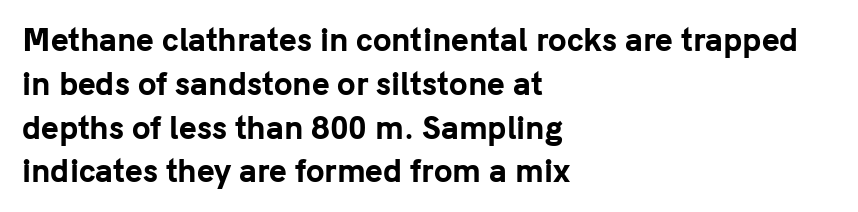
The image shows 30 px bold sans-serif type, upright; set left-aligned, normal line spacing (1.46x), normal letter spacing, not underlined; low stroke contrast and a medium x-height.
